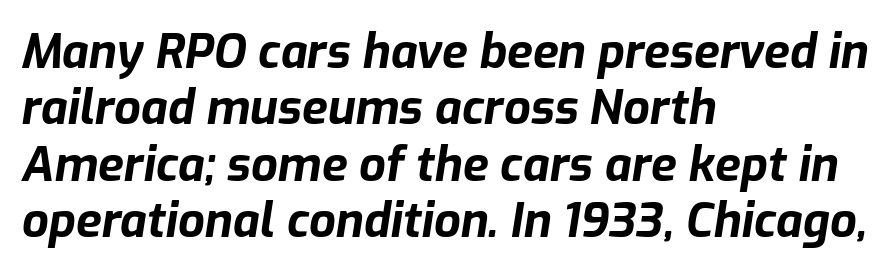
Q: Is the text bold? A: Yes.
Q: Is the text italic (slanted)? A: Yes, it leans right by about 9 degrees.
Q: Is the text underlined? A: No.
Q: How is the paragraph aligned? A: Left-aligned.
Q: Is the spacing between letters normal or unusually wide? A: Normal.
Q: Width (condensed, normal, or wide)? A: Normal.
Q: Stroke contrast? A: Low.
Q: x-height? A: Medium.
Q: Monospaced? A: No.
